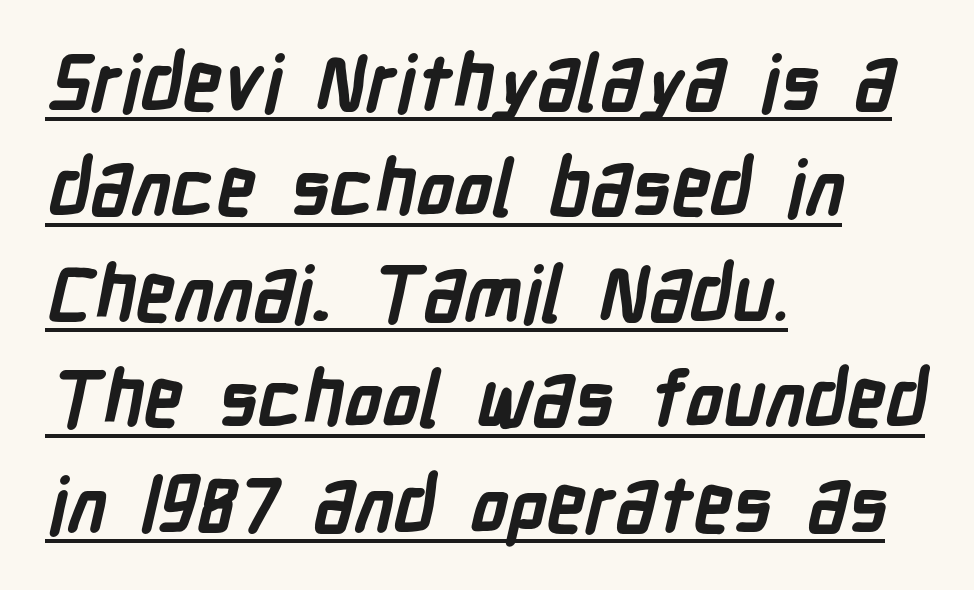
The image shows 77 px semibold, condensed sans-serif type; set left-aligned, normal line spacing (1.37x), normal letter spacing, underlined; low stroke contrast and a medium x-height.
